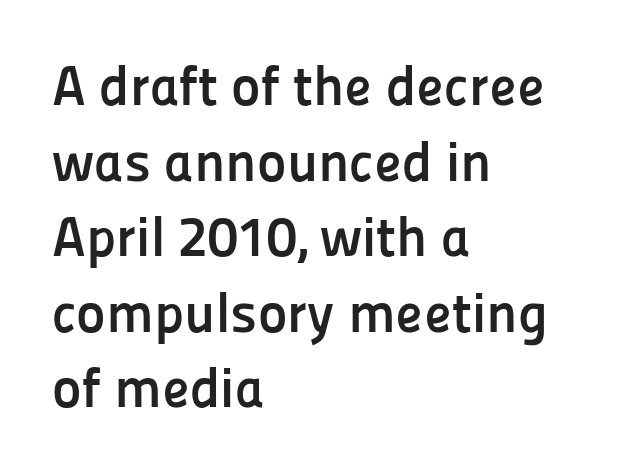
Each letter keeps its own natural width here, so spacing adapts to shape. Baseline-to-baseline distance is the conventional proportion of letter height. Leftover space on each line is placed entirely after the last word. Nope, no serifs anywhere on these letters. The space beneath each line is pristine and unruled.
